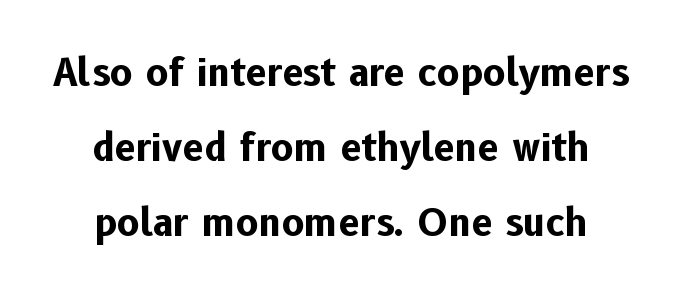
Standard letterfit; no display-style spreading of the glyphs. Character widths vary here, with narrow letters taking less room than wide ones. Does the lettering tilt? It doesn't — this is upright. A bare baseline throughout the passage. This is heavy type, rendered in bold. The typeface chosen for these lines omits serifs.
